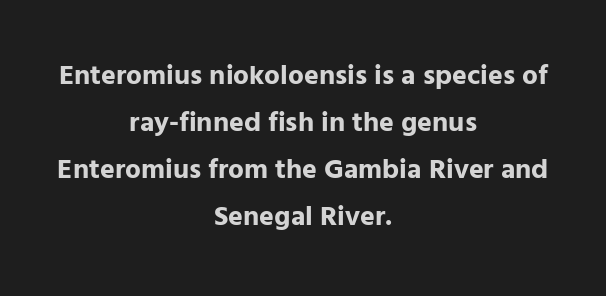
{"serif": "no", "italic": "no", "bold": "yes", "weight": "bold", "width": "normal", "stroke_contrast": "low", "x_height": "medium", "monospaced": "no", "underline": "no", "align": "center", "line_spacing": "normal", "line_spacing_ratio": 1.68, "letter_spacing": "normal", "letter_spacing_em": 0.0, "glyph_px": 28}
